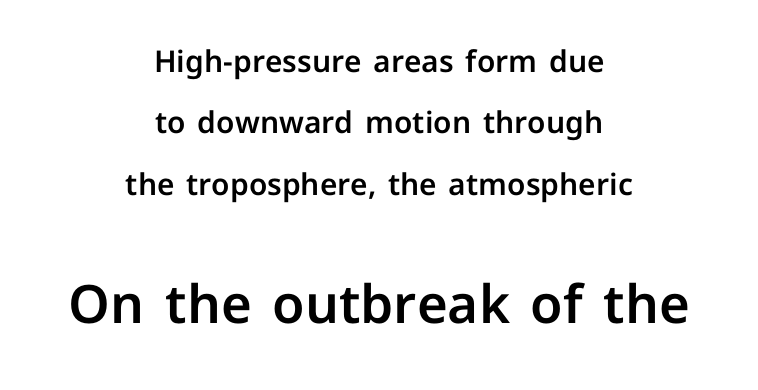
The image shows 53 px sans-serif type, upright; set centered, loose line spacing (2.05x), normal letter spacing, not underlined; the second (bottom) block is 1.77x larger; low stroke contrast and a medium x-height.
